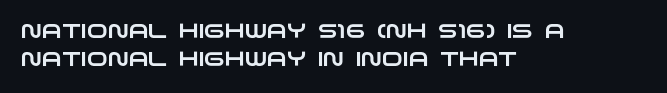
The image shows 20 px text type; set left-aligned, normal line spacing (1.42x), normal letter spacing, not underlined.
